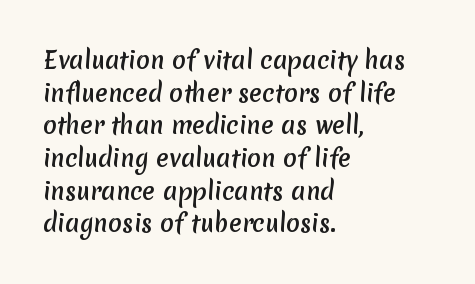
Is the block centered? No — it sits flush against the left margin. Check under the words: just untouched page. What's the leading like? Ordinary, nothing unusual. Inter-character spacing is left at the font's built-in metrics.
